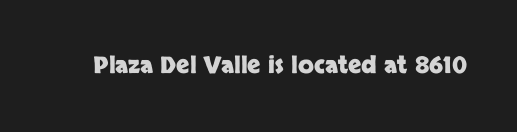
Notice how thick the strokes are: this is what a full bold looks like. In terms of letterspacing, this is plain default setting. The specimen omits any rule beneath the text block's lines. The lettering stays uniformly vertical, giving the passage a roman look.
